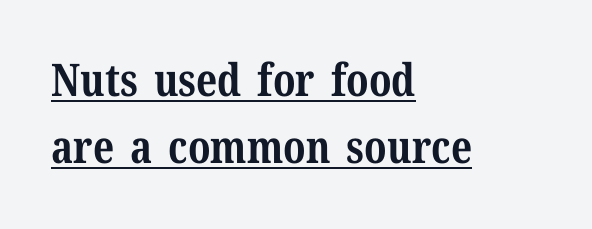
The image shows 45 px bold serif type, upright; set left-aligned, normal line spacing (1.49x), normal letter spacing, underlined; medium stroke contrast and a medium x-height.
